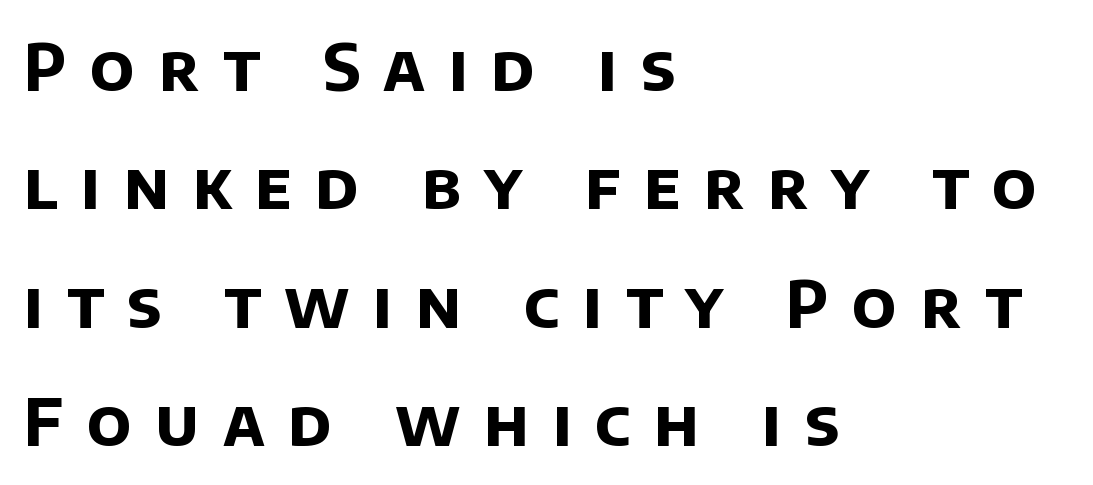
Q: Is the text bold? A: Yes.
Q: Is the typeface a serif or a sans-serif typeface? A: Sans-serif.
Q: Is the text underlined? A: No.
Q: How is the paragraph aligned? A: Left-aligned.
Q: Is the spacing between letters normal or unusually wide? A: Unusually wide.
Q: Width (condensed, normal, or wide)? A: Normal.
Q: Stroke contrast? A: Low.
Q: x-height? A: Large.
Q: Monospaced? A: No.
